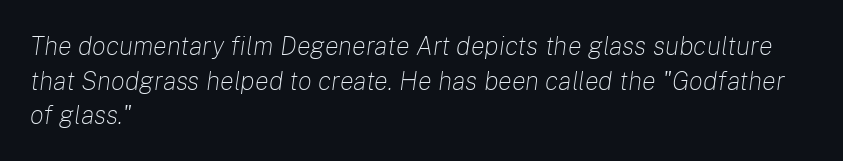
Q: Is the text bold? A: No.
Q: Is the text italic (slanted)? A: Yes, it leans right by about 8 degrees.
Q: Is the text underlined? A: No.
Q: How is the paragraph aligned? A: Left-aligned.
Q: Is the spacing between letters normal or unusually wide? A: Normal.
Q: Is the spacing between lines tight, normal or loose? A: Normal.
